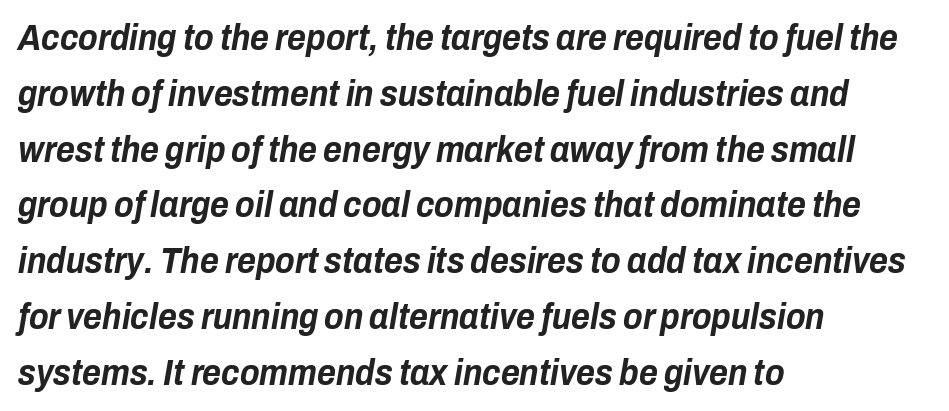
Q: Is the text bold? A: Yes.
Q: Is the text italic (slanted)? A: Yes, it leans right by about 10 degrees.
Q: Is the text underlined? A: No.
Q: How is the paragraph aligned? A: Left-aligned.
Q: Is the spacing between letters normal or unusually wide? A: Normal.
Q: Is the spacing between lines tight, normal or loose? A: Normal.
Q: Width (condensed, normal, or wide)? A: Condensed.
Q: Stroke contrast? A: Low.
Q: x-height? A: Medium.
Q: Monospaced? A: No.
